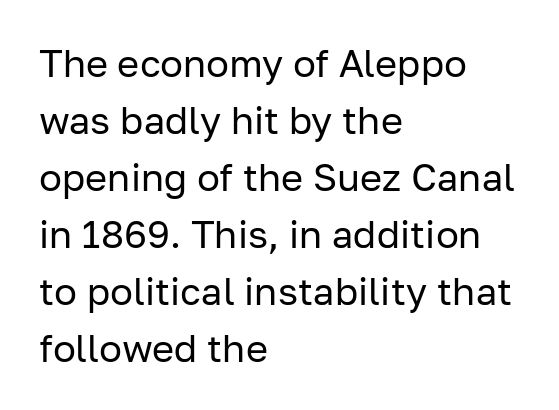
Q: Is the text bold? A: No.
Q: Is the text italic (slanted)? A: No, it is upright.
Q: Is the typeface a serif or a sans-serif typeface? A: Sans-serif.
Q: Is the text underlined? A: No.
Q: How is the paragraph aligned? A: Left-aligned.
Q: Is the spacing between letters normal or unusually wide? A: Normal.
Q: Is the spacing between lines tight, normal or loose? A: Normal.
Q: Width (condensed, normal, or wide)? A: Normal.
Q: Stroke contrast? A: Low.
Q: x-height? A: Medium.
Q: Monospaced? A: No.
